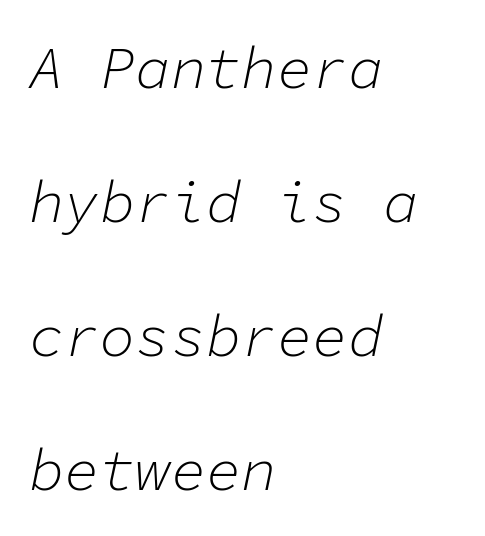
Q: Is the text bold? A: No.
Q: Is the text italic (slanted)? A: Yes, it leans right by about 11 degrees.
Q: Is the text underlined? A: No.
Q: How is the paragraph aligned? A: Left-aligned.
Q: Is the spacing between letters normal or unusually wide? A: Normal.
Q: Is the spacing between lines tight, normal or loose? A: Loose.
Q: Width (condensed, normal, or wide)? A: Normal.
Q: Stroke contrast? A: Low.
Q: x-height? A: Medium.
Q: Monospaced? A: Yes.
